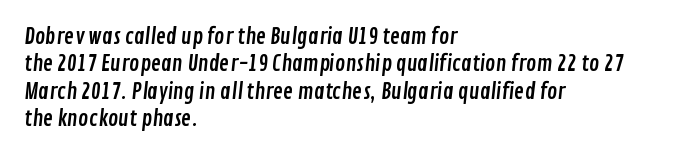
{"underline": "no", "align": "left", "line_spacing": "normal", "line_spacing_ratio": 1.3, "letter_spacing": "normal", "letter_spacing_em": 0.0, "glyph_px": 21}
